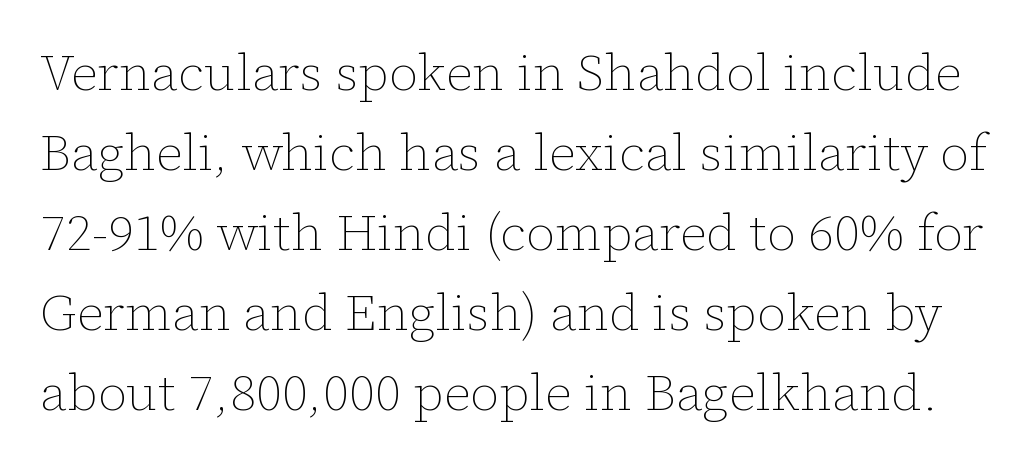
Q: Is the text bold? A: No.
Q: Is the text italic (slanted)? A: No, it is upright.
Q: Is the text underlined? A: No.
Q: Is the spacing between letters normal or unusually wide? A: Normal.
Q: Is the spacing between lines tight, normal or loose? A: Normal.
Q: Width (condensed, normal, or wide)? A: Normal.
Q: Stroke contrast? A: Low.
Q: x-height? A: Medium.
Q: Monospaced? A: No.
